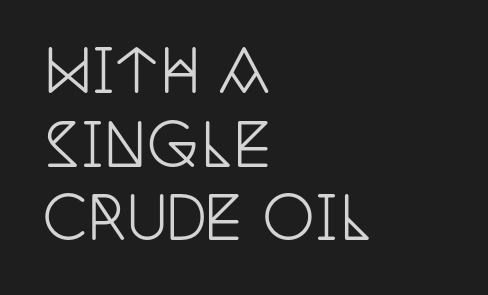
{"serif": "yes", "italic": "no", "width": "condensed", "stroke_contrast": "low", "x_height": "large", "monospaced": "no", "underline": "no", "align": "left", "line_spacing": "normal", "line_spacing_ratio": 1.27, "letter_spacing": "normal", "letter_spacing_em": 0.0, "glyph_px": 58}
